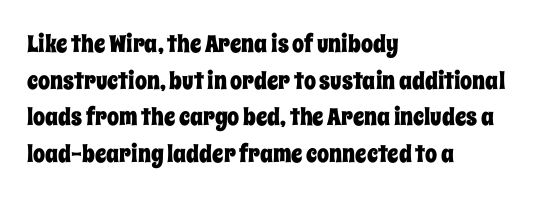
The image shows 24 px text type, upright; set left-aligned, normal line spacing (1.53x), normal letter spacing, not underlined.
